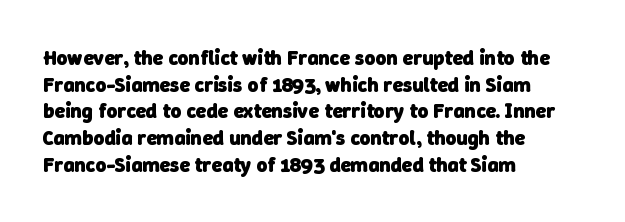
{"bold": "yes", "underline": "no", "align": "left", "line_spacing": "normal", "line_spacing_ratio": 1.27, "letter_spacing": "normal", "letter_spacing_em": 0.0, "glyph_px": 21}
